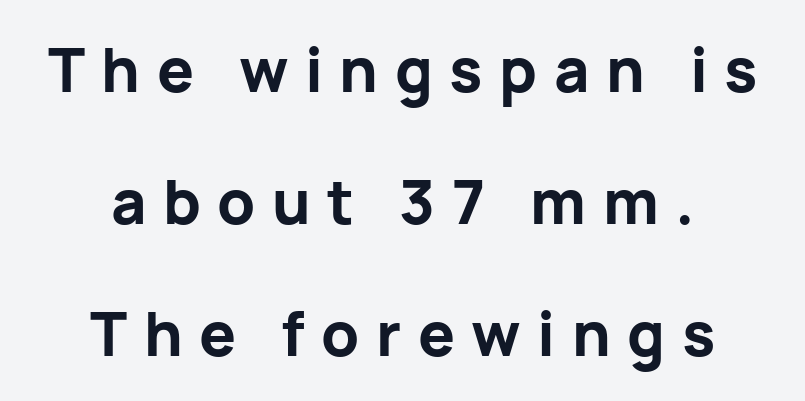
{"serif": "no", "italic": "no", "bold": "yes", "weight": "bold", "width": "normal", "stroke_contrast": "low", "x_height": "medium", "monospaced": "no", "underline": "no", "align": "center", "line_spacing": "loose", "line_spacing_ratio": 2.16, "letter_spacing": "wide", "letter_spacing_em": 0.27, "glyph_px": 61}
